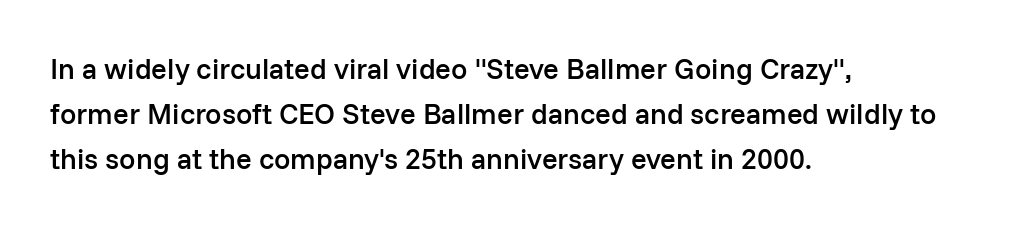
The image shows 29 px semibold sans-serif type, upright; set left-aligned, normal line spacing (1.56x), normal letter spacing, not underlined; low stroke contrast and a medium x-height.
